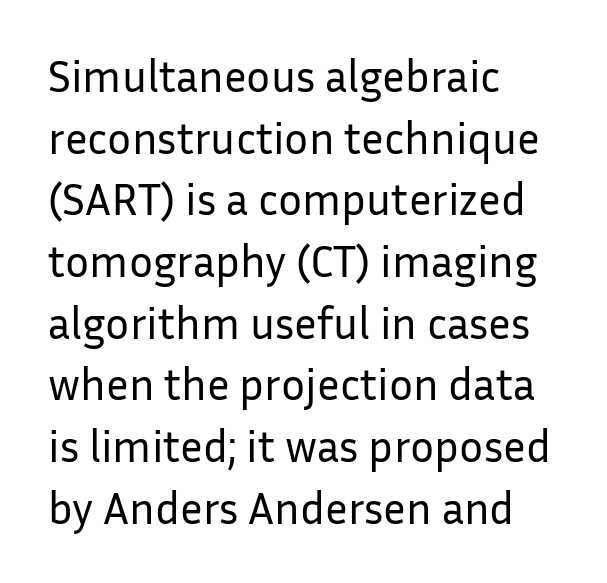
The letters carry no serifs — their stems end cleanly without finishing strokes. Here the designer chose a conventional face with non-uniform glyph widths. This sample is left-justified, so line endings fall wherever the words run out. Short note: letters normally spaced. Leading: standard. This is roman type, the default non-slanted kind.
